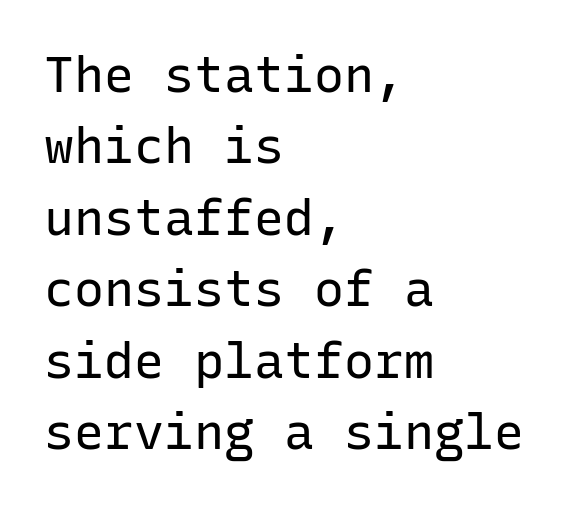
Beneath every word, the page is bare. Glyph-to-glyph distance matches everyday printed text. Caption: multi-line text, flush left, ragged right. The letters march in equal steps, a hallmark of fixed-pitch type. Leading: standard. When letters stand straight like this, we call the style roman or upright.
